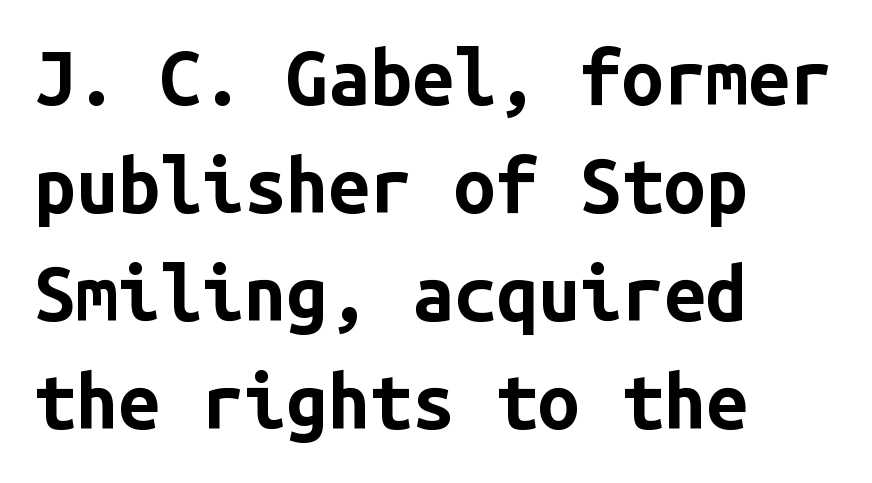
Q: Is the text bold? A: Yes.
Q: Is the text italic (slanted)? A: No, it is upright.
Q: Is the typeface a serif or a sans-serif typeface? A: Sans-serif.
Q: Is the text underlined? A: No.
Q: How is the paragraph aligned? A: Left-aligned.
Q: Is the spacing between letters normal or unusually wide? A: Normal.
Q: Is the spacing between lines tight, normal or loose? A: Normal.
Q: Width (condensed, normal, or wide)? A: Normal.
Q: Stroke contrast? A: Low.
Q: x-height? A: Medium.
Q: Monospaced? A: Yes.
